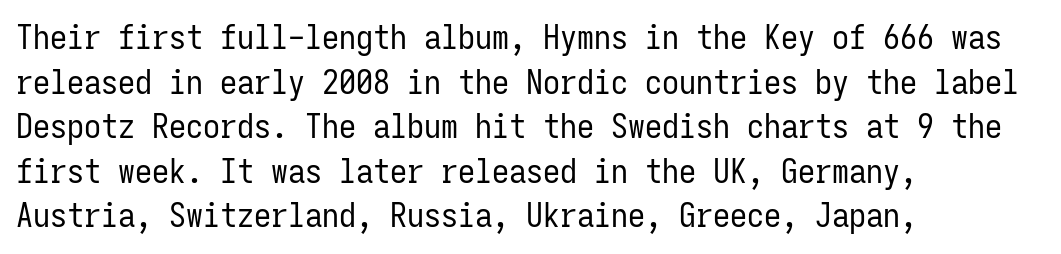
{"serif": "no", "italic": "no", "bold": "no", "weight": "regular", "width": "condensed", "stroke_contrast": "low", "x_height": "medium", "monospaced": "yes", "underline": "no", "align": "left", "line_spacing": "normal", "line_spacing_ratio": 1.31, "letter_spacing": "normal", "letter_spacing_em": 0.0, "glyph_px": 34}
